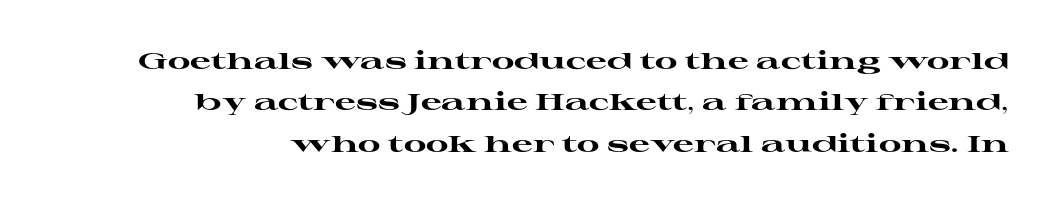
This is the regular roman posture of the typeface. Between one letter and the next there's only the usual sliver of space. The paragraph shown leans on its right margin. Letters rest on an invisible, unmarked baseline. A dark, heavy texture on the line: the type is bold.
